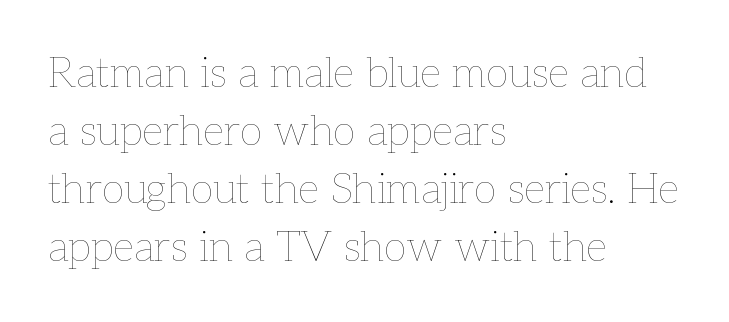
The image shows 42 px thin type, upright; set left-aligned, normal line spacing (1.38x), normal letter spacing, not underlined; low stroke contrast and a medium x-height.
